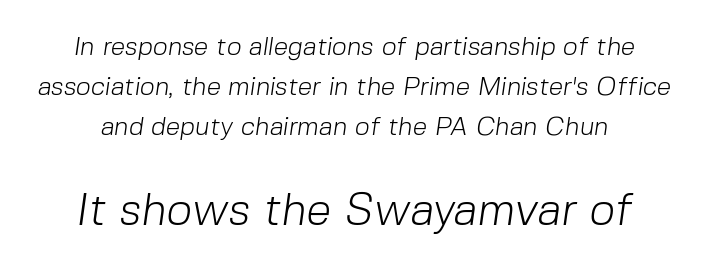
The image shows 45 px light sans-serif type; set normal line spacing (1.54x), normal letter spacing, not underlined; the second (bottom) block is 1.73x larger; low stroke contrast and a medium x-height.
